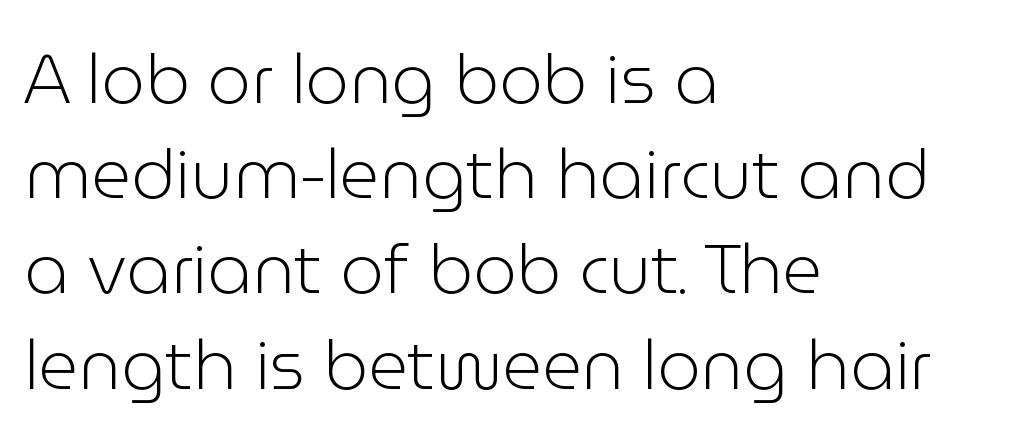
The image shows 69 px light sans-serif type, upright; set left-aligned, normal line spacing (1.38x), normal letter spacing, not underlined; low stroke contrast and a medium x-height.
